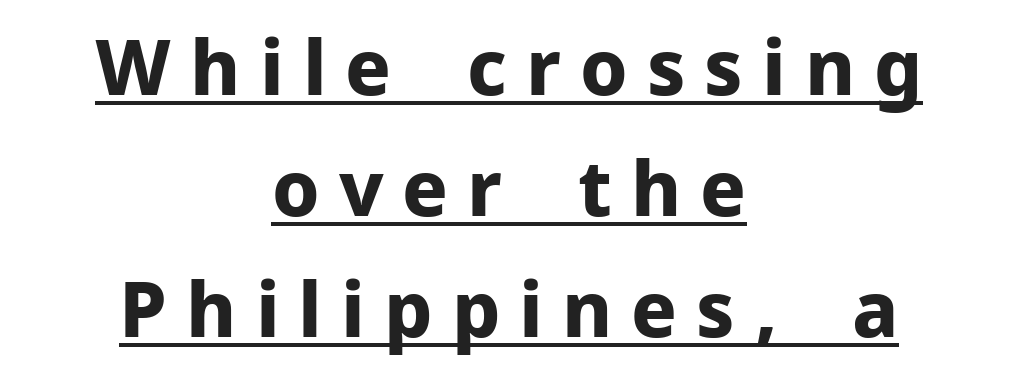
The image shows 76 px bold sans-serif type, upright; set centered, normal line spacing (1.59x), unusually wide letter spacing (+0.25 em), underlined; low stroke contrast and a medium x-height.
